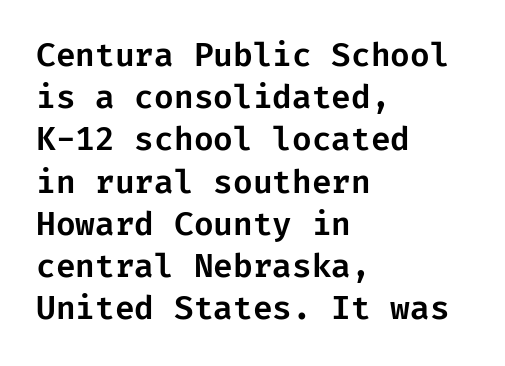
{"serif": "no", "italic": "no", "width": "normal", "stroke_contrast": "low", "x_height": "medium", "underline": "no", "align": "left", "line_spacing": "normal", "line_spacing_ratio": 1.32, "letter_spacing": "normal", "letter_spacing_em": 0.0, "glyph_px": 32}
